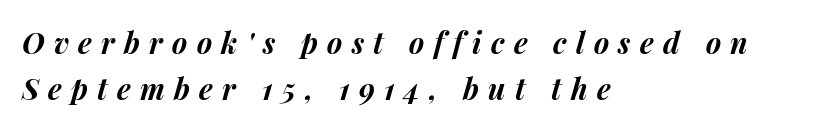
{"italic": "yes", "lean": "right", "slant_degrees": 15, "bold": "yes", "weight": "bold", "width": "normal", "stroke_contrast": "medium", "x_height": "medium", "monospaced": "no", "underline": "no", "align": "left", "line_spacing": "normal", "line_spacing_ratio": 1.59, "letter_spacing": "wide", "letter_spacing_em": 0.32, "glyph_px": 29}
